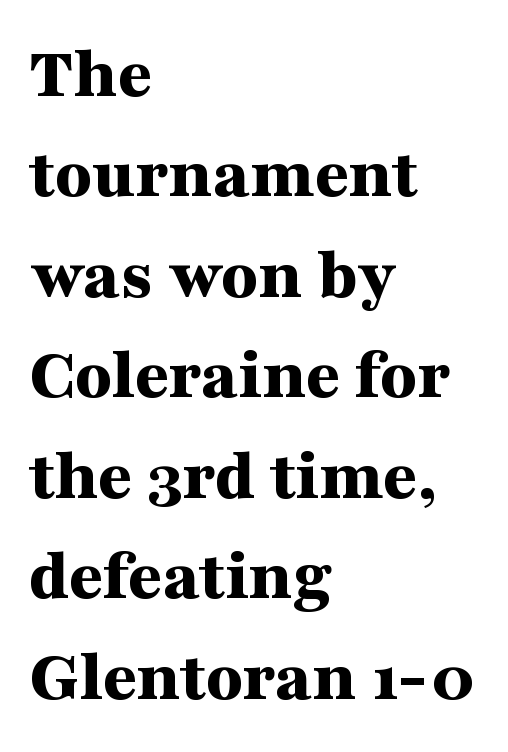
The image shows 75 px bold, wide serif type, upright; set left-aligned, normal line spacing (1.34x), normal letter spacing, not underlined; medium stroke contrast and a medium x-height.
